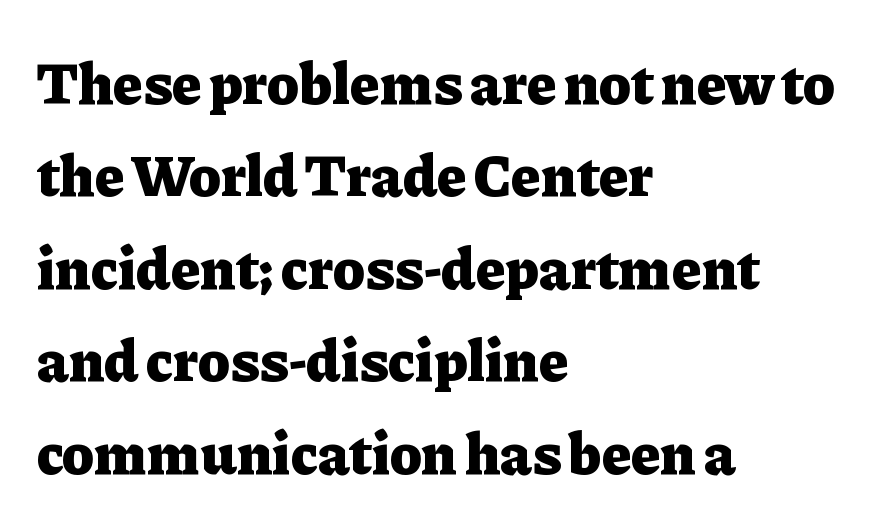
The image shows 60 px heavy serif type, upright; set left-aligned, normal line spacing (1.54x), normal letter spacing, not underlined; low stroke contrast and a medium x-height.
